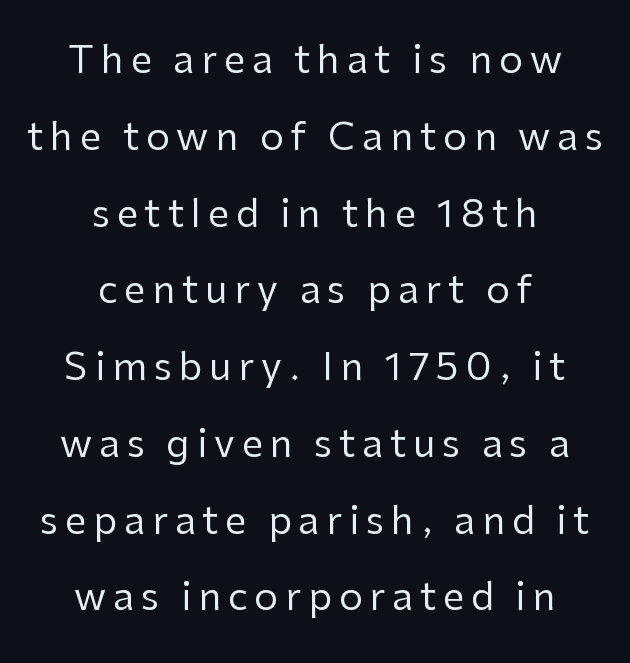
{"serif": "no", "italic": "no", "bold": "no", "weight": "regular", "width": "normal", "stroke_contrast": "low", "x_height": "medium", "monospaced": "no", "underline": "no", "align": "center", "line_spacing": "loose", "line_spacing_ratio": 2.02, "glyph_px": 38}
